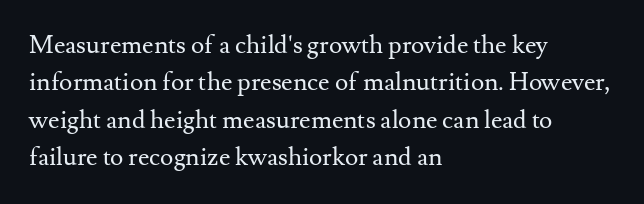
Q: Is the text bold? A: No.
Q: Is the text italic (slanted)? A: No, it is upright.
Q: Is the text underlined? A: No.
Q: How is the paragraph aligned? A: Left-aligned.
Q: Is the spacing between letters normal or unusually wide? A: Normal.
Q: Is the spacing between lines tight, normal or loose? A: Normal.
